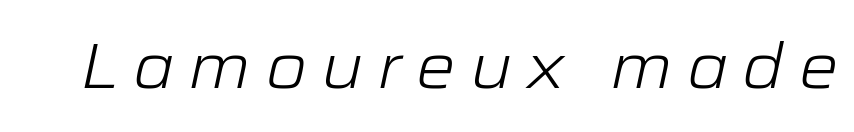
{"italic": "yes", "lean": "right", "slant_degrees": 12, "bold": "no", "weight": "light", "width": "wide", "stroke_contrast": "low", "x_height": "medium", "monospaced": "no", "underline": "no", "letter_spacing": "wide", "letter_spacing_em": 0.22, "glyph_px": 63}
